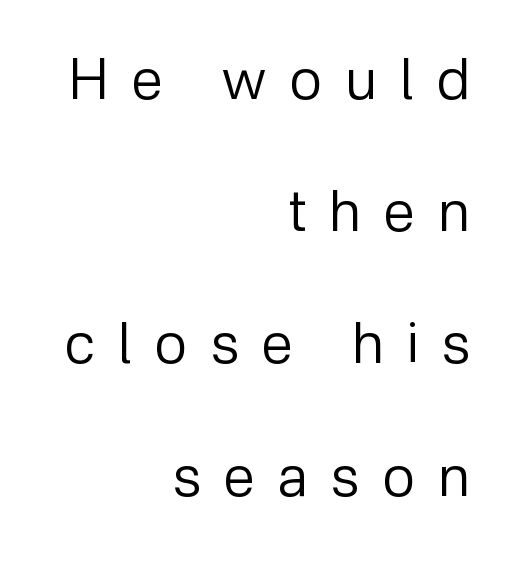
Q: Is the text bold? A: No.
Q: Is the text italic (slanted)? A: No, it is upright.
Q: Is the typeface a serif or a sans-serif typeface? A: Sans-serif.
Q: Is the text underlined? A: No.
Q: How is the paragraph aligned? A: Right-aligned.
Q: Is the spacing between letters normal or unusually wide? A: Unusually wide.
Q: Is the spacing between lines tight, normal or loose? A: Loose.
Q: Width (condensed, normal, or wide)? A: Normal.
Q: Stroke contrast? A: Low.
Q: x-height? A: Medium.
Q: Monospaced? A: No.
